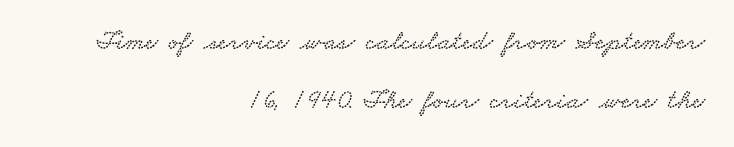
{"width": "wide", "stroke_contrast": "low", "x_height": "small", "monospaced": "no", "underline": "no", "align": "right", "line_spacing": "loose", "line_spacing_ratio": 2.11, "letter_spacing": "normal", "letter_spacing_em": 0.0, "glyph_px": 28}
